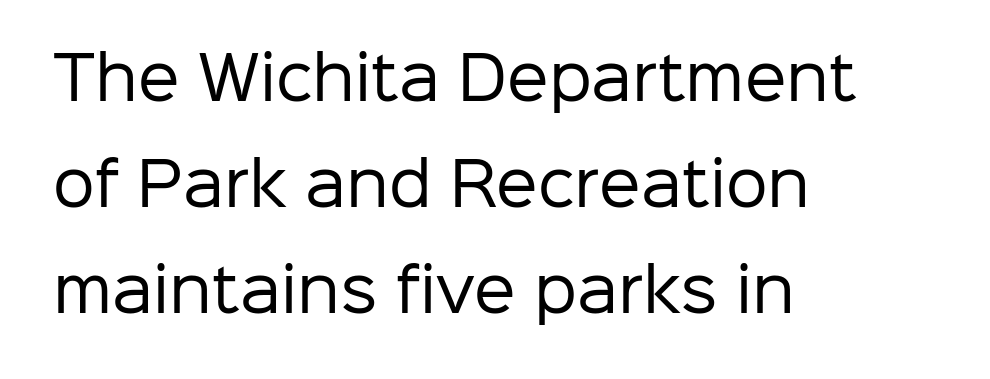
Q: Is the text bold? A: No.
Q: Is the text italic (slanted)? A: No, it is upright.
Q: Is the typeface a serif or a sans-serif typeface? A: Sans-serif.
Q: Is the text underlined? A: No.
Q: How is the paragraph aligned? A: Left-aligned.
Q: Is the spacing between letters normal or unusually wide? A: Normal.
Q: Width (condensed, normal, or wide)? A: Normal.
Q: Stroke contrast? A: Low.
Q: x-height? A: Medium.
Q: Monospaced? A: No.
